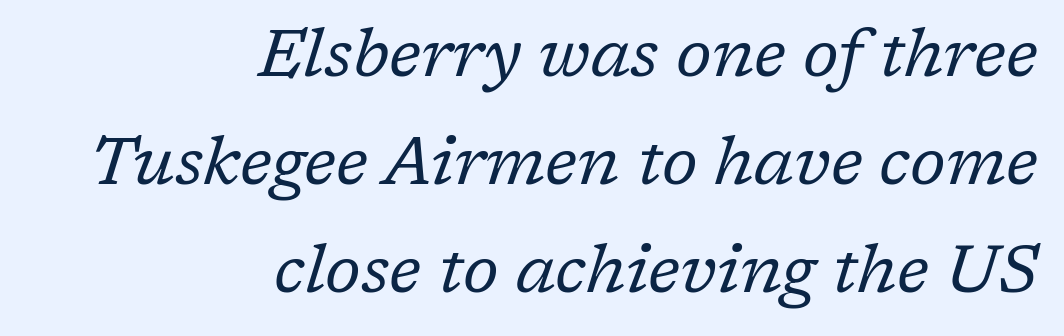
Q: Is the text bold? A: No.
Q: Is the text italic (slanted)? A: Yes, it leans right by about 17 degrees.
Q: Is the typeface a serif or a sans-serif typeface? A: Serif.
Q: Is the text underlined? A: No.
Q: How is the paragraph aligned? A: Right-aligned.
Q: Is the spacing between letters normal or unusually wide? A: Normal.
Q: Is the spacing between lines tight, normal or loose? A: Normal.
Q: Width (condensed, normal, or wide)? A: Normal.
Q: Stroke contrast? A: Low.
Q: x-height? A: Medium.
Q: Monospaced? A: No.
